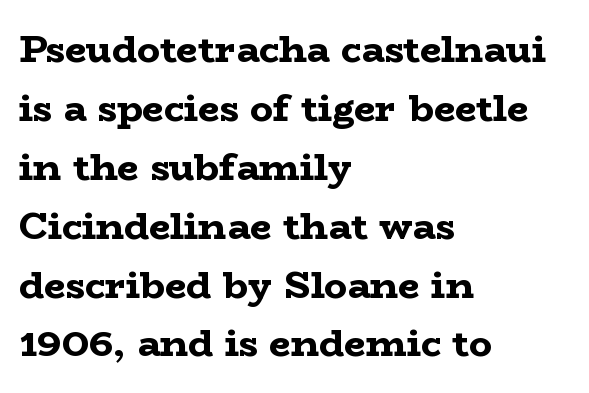
Q: Is the text bold? A: Yes.
Q: Is the text italic (slanted)? A: No, it is upright.
Q: Is the typeface a serif or a sans-serif typeface? A: Serif.
Q: Is the text underlined? A: No.
Q: How is the paragraph aligned? A: Left-aligned.
Q: Is the spacing between letters normal or unusually wide? A: Normal.
Q: Is the spacing between lines tight, normal or loose? A: Normal.
Q: Width (condensed, normal, or wide)? A: Wide.
Q: Stroke contrast? A: Low.
Q: x-height? A: Medium.
Q: Monospaced? A: No.
